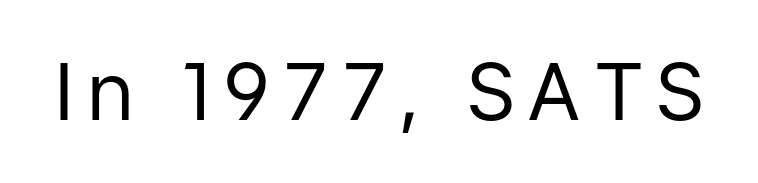
The image shows 79 px regular-weight sans-serif type, upright; set unusually wide letter spacing (+0.21 em), not underlined; low stroke contrast and a medium x-height.
